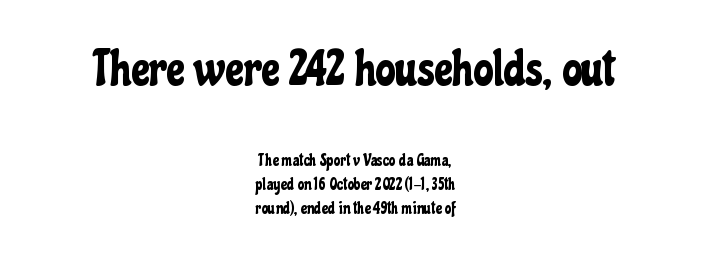
The image shows 50 px condensed sans-serif type, upright; set centered, normal line spacing (1.42x), normal letter spacing, not underlined; the first (top) block is 2.94x larger; low stroke contrast and a medium x-height.
